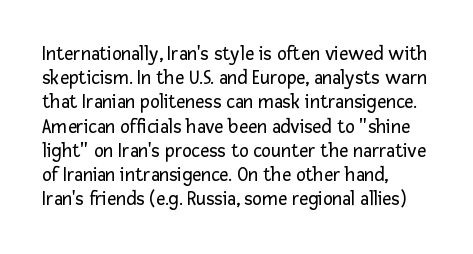
{"italic": "no", "bold": "no", "underline": "no", "align": "left", "line_spacing_ratio": 1.21, "letter_spacing": "normal", "letter_spacing_em": 0.0, "glyph_px": 20}
